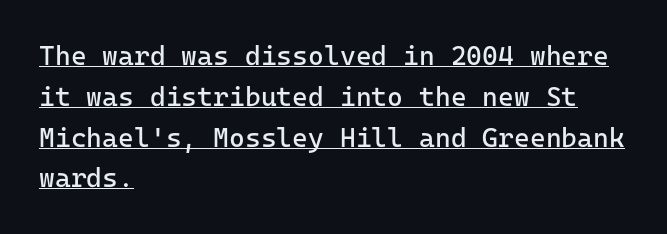
Q: Is the text bold? A: No.
Q: Is the text italic (slanted)? A: No, it is upright.
Q: Is the text underlined? A: Yes.
Q: How is the paragraph aligned? A: Left-aligned.
Q: Is the spacing between letters normal or unusually wide? A: Normal.
Q: Is the spacing between lines tight, normal or loose? A: Normal.
